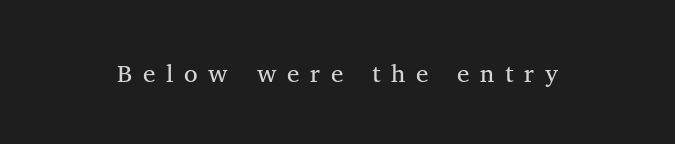
The strokes are not fattened; the text isn't bold. Words appear elongated and porous because spacing is wide. Beneath every word, the page is bare.
